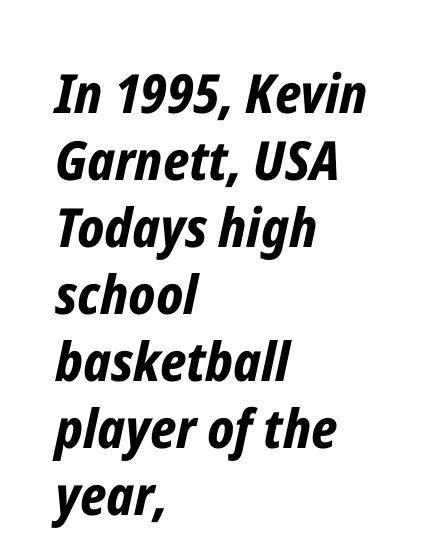
{"italic": "yes", "lean": "right", "slant_degrees": 12, "bold": "yes", "weight": "bold", "width": "condensed", "stroke_contrast": "low", "x_height": "medium", "monospaced": "no", "underline": "no", "align": "left", "line_spacing_ratio": 1.24, "letter_spacing": "normal", "letter_spacing_em": 0.0, "glyph_px": 54}
